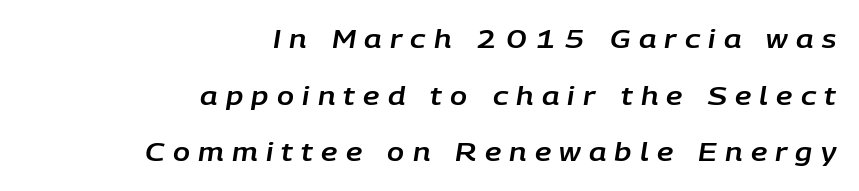
The image shows 25 px text type, italic (leaning right); set right-aligned, loose line spacing (2.27x), unusually wide letter spacing (+0.33 em), not underlined.
